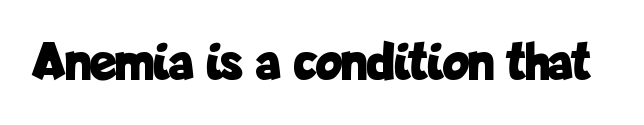
The lettering holds an erect, upright posture throughout. This is heavy type, rendered in bold. Tracking here is standard; glyphs follow each other at the usual distance. Proportional: the letters do not fall into vertical columns. The string is rendered with underlining switched off. The rendering shows plain stroke endings on the letterforms — a sans-serif design.
